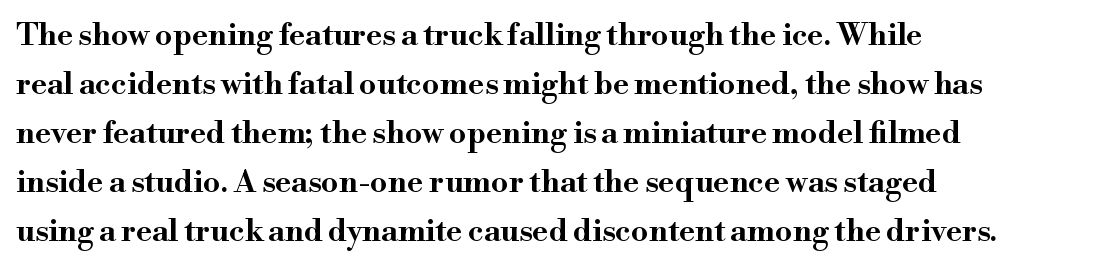
{"serif": "yes", "italic": "no", "width": "wide", "stroke_contrast": "high", "x_height": "small", "monospaced": "no", "underline": "no", "align": "left", "line_spacing": "normal", "line_spacing_ratio": 1.58, "letter_spacing": "normal", "letter_spacing_em": 0.0, "glyph_px": 31}
